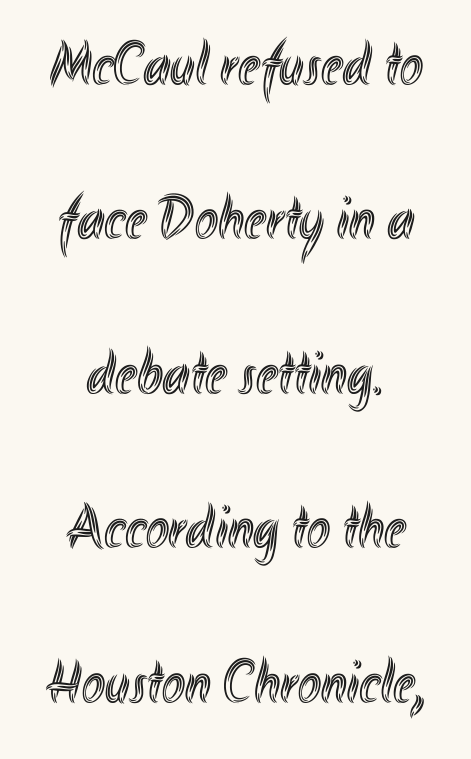
Is there much room between lines? Yes — plenty of vertical air separates them. This sample has the flowing, uneven cadence of proportional lettering. Plain, unruled lines of type. The type is set solid horizontally, with unmodified tracking.
